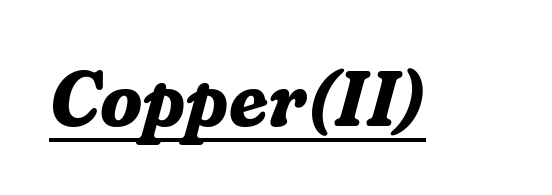
{"serif": "yes", "italic": "yes", "lean": "right", "slant_degrees": 16, "bold": "yes", "weight": "bold", "width": "normal", "stroke_contrast": "low", "x_height": "medium", "monospaced": "no", "underline": "yes", "letter_spacing": "normal", "letter_spacing_em": 0.0, "glyph_px": 78}
